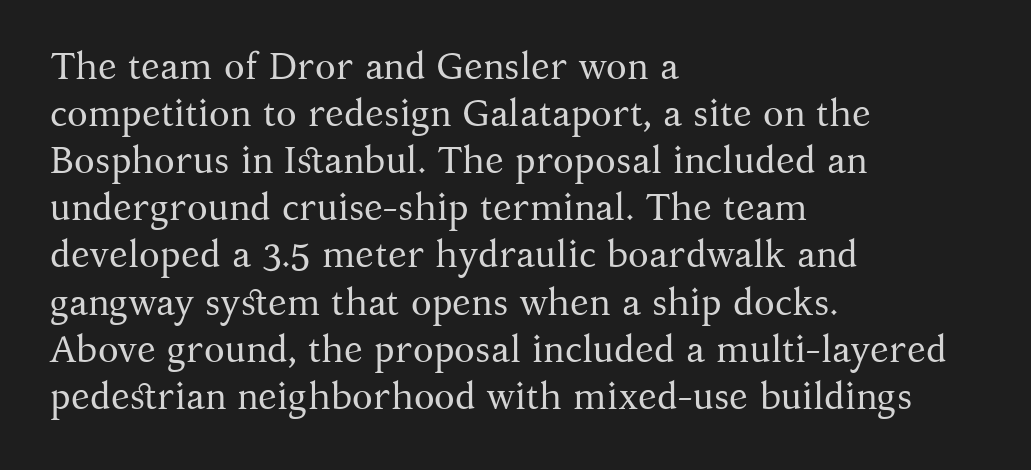
{"serif": "yes", "italic": "no", "bold": "no", "weight": "regular", "width": "normal", "stroke_contrast": "medium", "x_height": "medium", "monospaced": "no", "underline": "no", "align": "left", "line_spacing_ratio": 1.24, "letter_spacing": "normal", "letter_spacing_em": 0.0, "glyph_px": 38}
